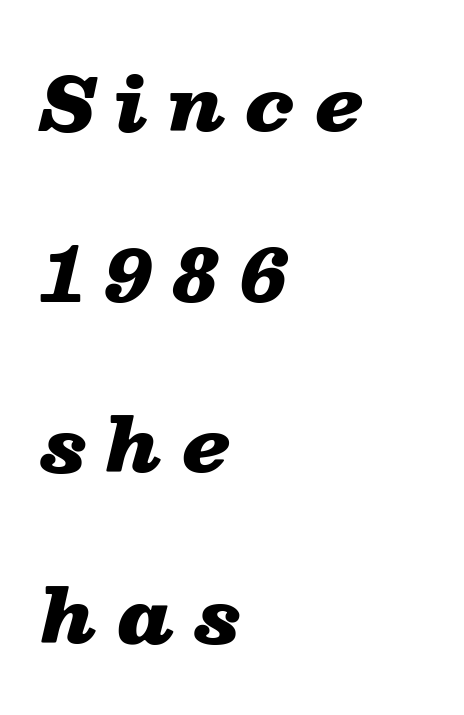
{"italic": "yes", "lean": "right", "slant_degrees": 13, "bold": "yes", "weight": "heavy", "width": "wide", "stroke_contrast": "low", "x_height": "medium", "monospaced": "no", "underline": "no", "align": "left", "line_spacing": "loose", "line_spacing_ratio": 2.37, "letter_spacing": "wide", "letter_spacing_em": 0.28, "glyph_px": 72}
